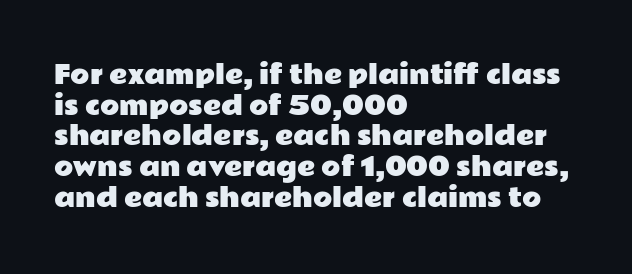
The image shows 25 px text type, upright; set left-aligned, line spacing 1.23x, normal letter spacing, not underlined.
